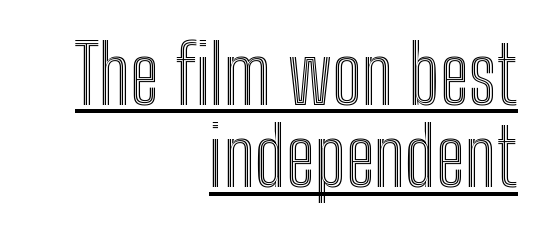
Q: Is the text italic (slanted)? A: No, it is upright.
Q: Is the text underlined? A: Yes.
Q: How is the paragraph aligned? A: Right-aligned.
Q: Is the spacing between letters normal or unusually wide? A: Normal.
Q: Is the spacing between lines tight, normal or loose? A: Tight.
Q: Width (condensed, normal, or wide)? A: Condensed.
Q: x-height? A: Medium.
Q: Monospaced? A: No.
